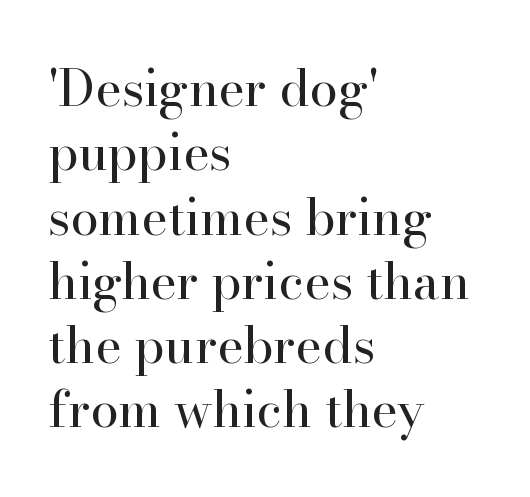
Q: Is the text bold? A: No.
Q: Is the text italic (slanted)? A: No, it is upright.
Q: Is the typeface a serif or a sans-serif typeface? A: Serif.
Q: Is the text underlined? A: No.
Q: How is the paragraph aligned? A: Left-aligned.
Q: Is the spacing between letters normal or unusually wide? A: Normal.
Q: Is the spacing between lines tight, normal or loose? A: Normal.
Q: Width (condensed, normal, or wide)? A: Normal.
Q: Stroke contrast? A: High.
Q: x-height? A: Small.
Q: Monospaced? A: No.
